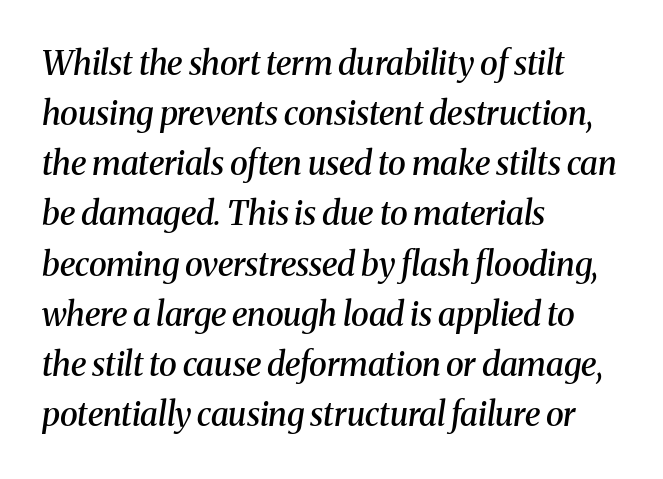
The image shows 33 px semibold serif type, italic (leaning right); set left-aligned, normal line spacing (1.52x), normal letter spacing, not underlined; medium stroke contrast and a medium x-height.
